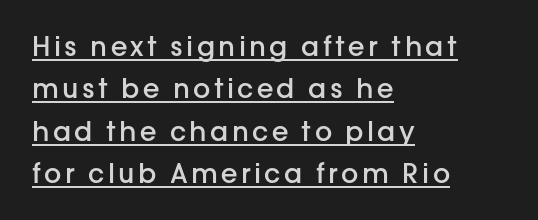
Q: Is the text bold? A: Semi-bold.
Q: Is the text italic (slanted)? A: No, it is upright.
Q: Is the text underlined? A: Yes.
Q: How is the paragraph aligned? A: Left-aligned.
Q: Is the spacing between lines tight, normal or loose? A: Normal.
